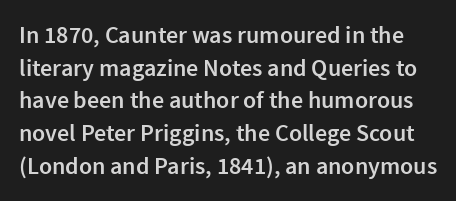
Q: Is the text bold? A: Semi-bold.
Q: Is the text italic (slanted)? A: No, it is upright.
Q: Is the text underlined? A: No.
Q: Is the spacing between letters normal or unusually wide? A: Normal.
Q: Is the spacing between lines tight, normal or loose? A: Normal.
